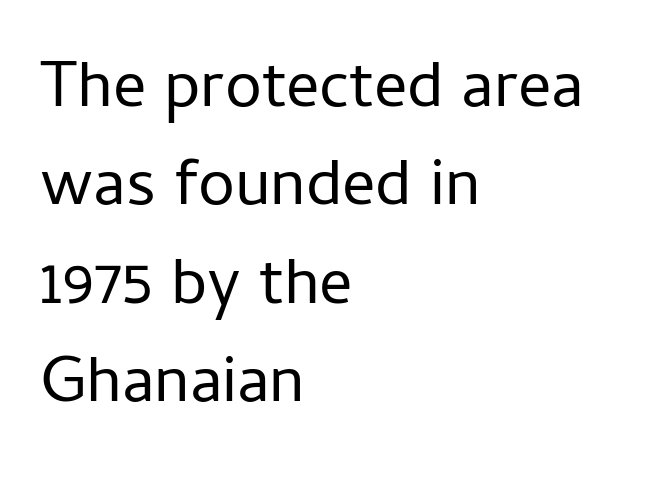
Q: Is the text bold? A: No.
Q: Is the text italic (slanted)? A: No, it is upright.
Q: Is the typeface a serif or a sans-serif typeface? A: Sans-serif.
Q: Is the text underlined? A: No.
Q: How is the paragraph aligned? A: Left-aligned.
Q: Is the spacing between letters normal or unusually wide? A: Normal.
Q: Is the spacing between lines tight, normal or loose? A: Normal.
Q: Width (condensed, normal, or wide)? A: Normal.
Q: Stroke contrast? A: Low.
Q: x-height? A: Medium.
Q: Monospaced? A: No.
